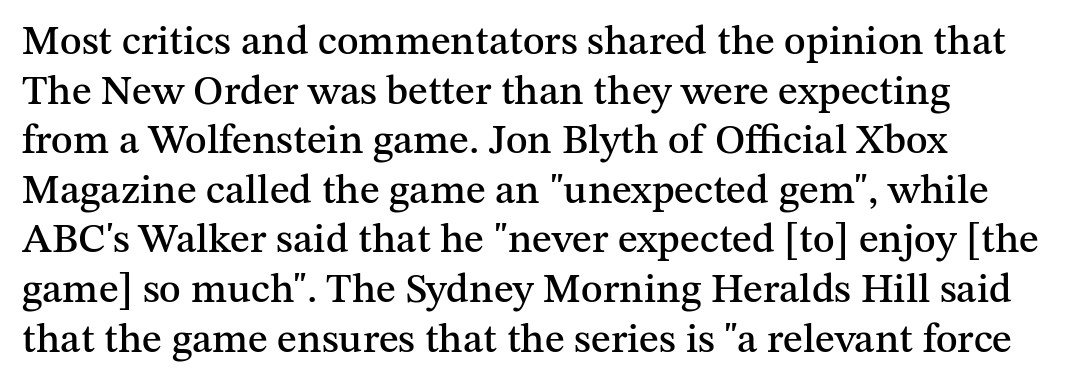
{"serif": "yes", "italic": "no", "width": "normal", "stroke_contrast": "medium", "x_height": "medium", "monospaced": "no", "underline": "no", "line_spacing_ratio": 1.21, "letter_spacing": "normal", "letter_spacing_em": 0.0, "glyph_px": 41}
